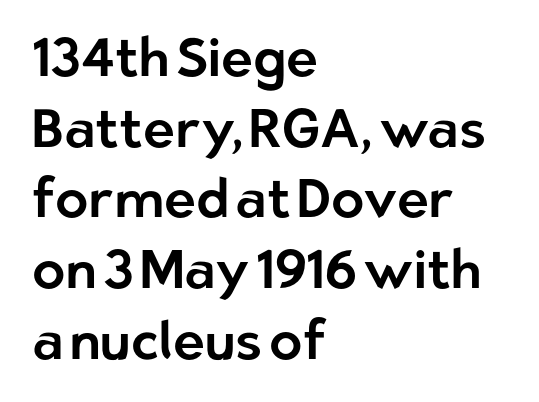
{"serif": "no", "italic": "no", "width": "normal", "stroke_contrast": "low", "x_height": "medium", "monospaced": "no", "underline": "no", "align": "left", "line_spacing": "normal", "line_spacing_ratio": 1.31, "letter_spacing": "normal", "letter_spacing_em": 0.0, "glyph_px": 54}
